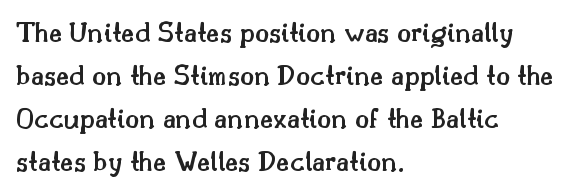
Q: Is the text bold? A: Semi-bold.
Q: Is the text italic (slanted)? A: No, it is upright.
Q: Is the typeface a serif or a sans-serif typeface? A: Serif.
Q: Is the text underlined? A: No.
Q: How is the paragraph aligned? A: Left-aligned.
Q: Is the spacing between letters normal or unusually wide? A: Normal.
Q: Is the spacing between lines tight, normal or loose? A: Normal.
Q: Width (condensed, normal, or wide)? A: Normal.
Q: Stroke contrast? A: Medium.
Q: x-height? A: Small.
Q: Monospaced? A: No.
